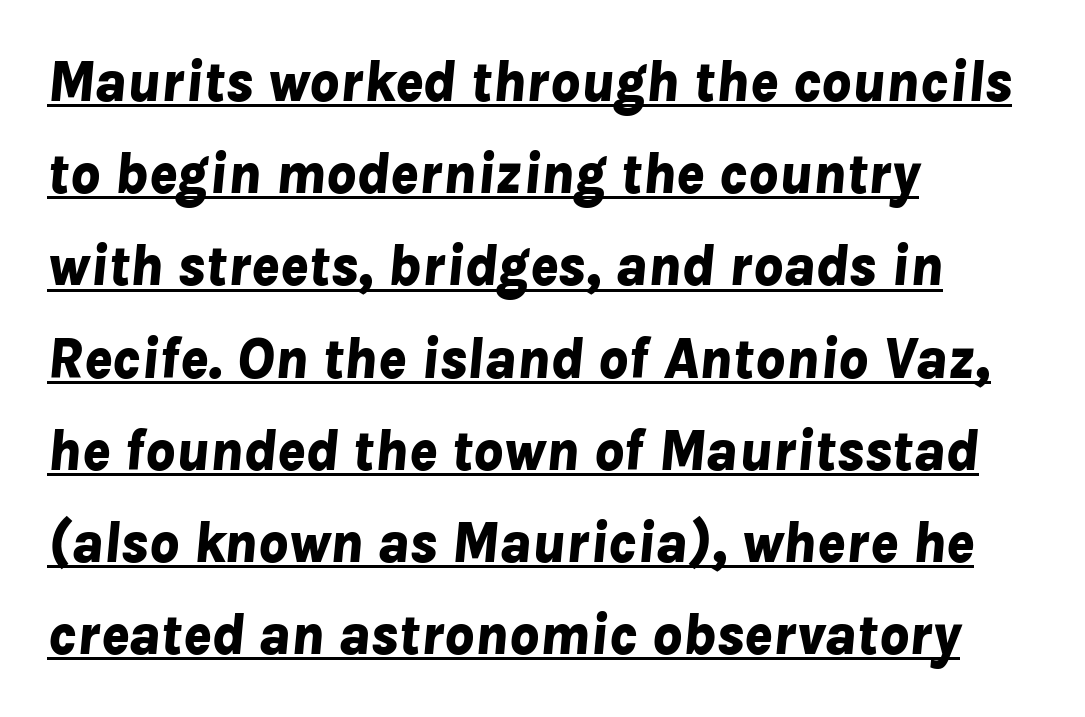
Q: Is the text bold? A: Yes.
Q: Is the text italic (slanted)? A: Yes, it leans right by about 8 degrees.
Q: Is the text underlined? A: Yes.
Q: How is the paragraph aligned? A: Left-aligned.
Q: Is the spacing between letters normal or unusually wide? A: Normal.
Q: Is the spacing between lines tight, normal or loose? A: Normal.
Q: Width (condensed, normal, or wide)? A: Normal.
Q: Stroke contrast? A: Low.
Q: x-height? A: Medium.
Q: Monospaced? A: No.
